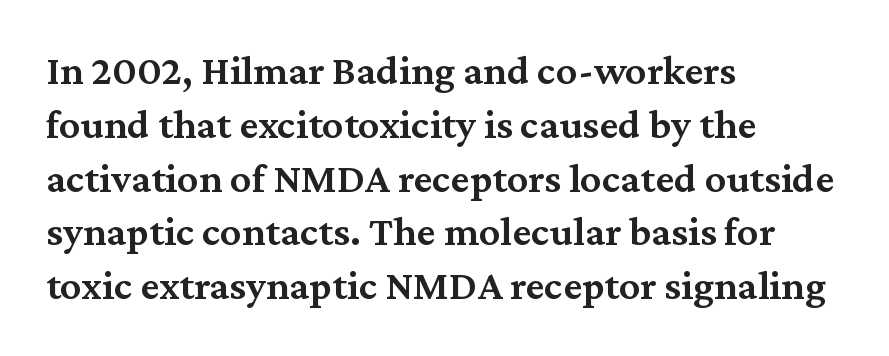
The image shows 42 px semibold serif type, upright; set left-aligned, normal line spacing (1.28x), normal letter spacing, not underlined; medium stroke contrast and a medium x-height.
